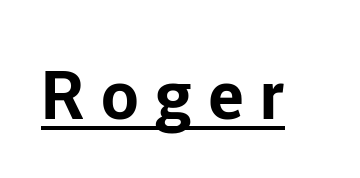
The image shows 67 px bold sans-serif type, upright; set unusually wide letter spacing (+0.25 em), underlined; low stroke contrast and a medium x-height.
